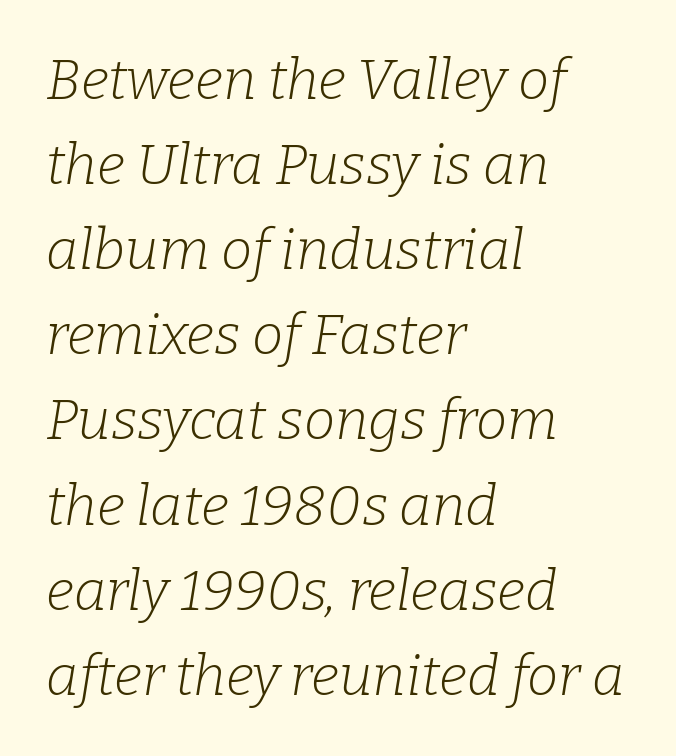
Note: serifs present on the glyphs. The axis of the letterforms is tilted away from vertical. Each stroke keeps to a modest, everyday thickness or less. The specimen omits any rule beneath the text block's lines. A classic flush-left, rag-right setting is used for this passage.
